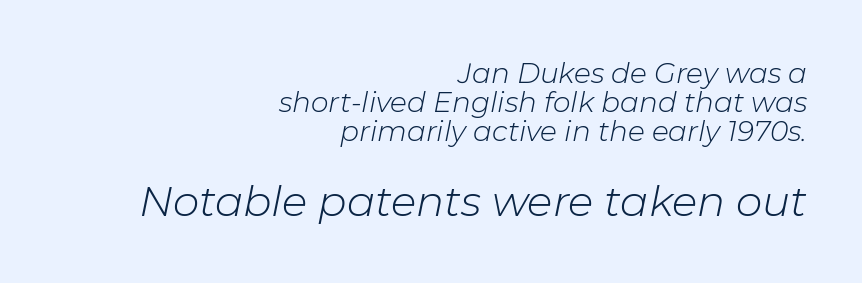
A typesetter would call this zero additional tracking. Size contrast runs from small at the top to large at the bottom. Underlining? Definitely not there. Every character sits at an angle, as italics do. If you drew a ruler down the right edge, every line would touch it. Varying glyph widths throughout — classic text-font behaviour.
